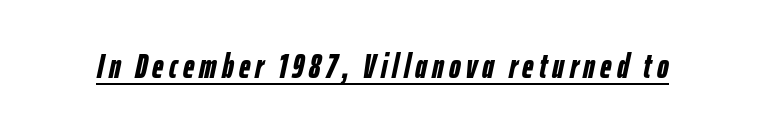
The image shows 35 px semibold, condensed type, italic (leaning right); set underlined; low stroke contrast and a medium x-height.
